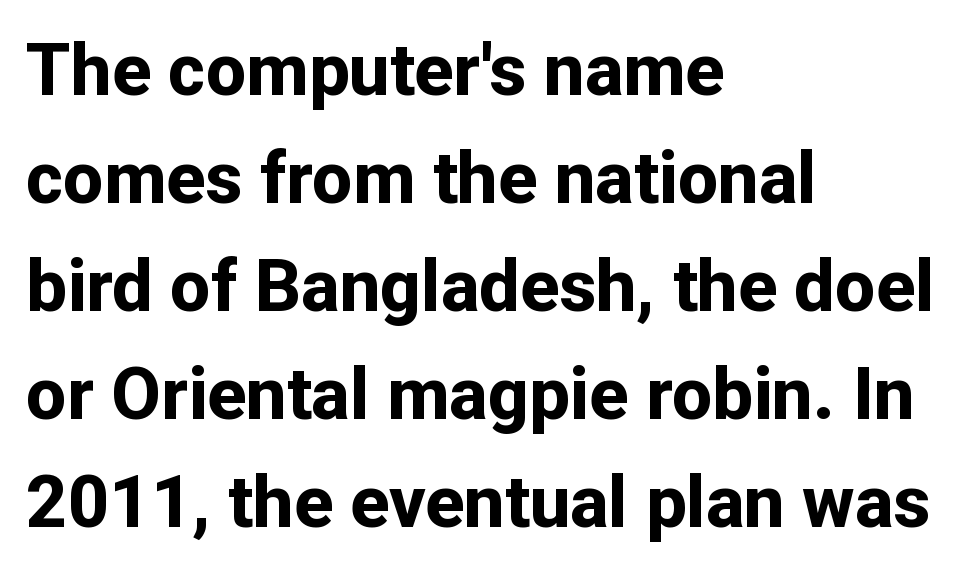
The image shows 72 px bold sans-serif type, upright; set left-aligned, normal line spacing (1.5x), normal letter spacing, not underlined; low stroke contrast and a medium x-height.
